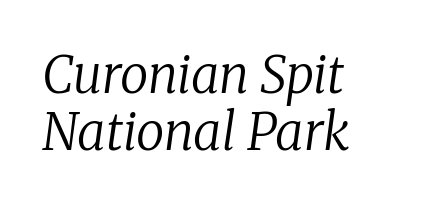
Observe the serifs anchoring each vertical stroke in this sample. Emphasis-style slanted type is in use. Weight class: somewhere from thin through regular. In terms of letterspacing, this is plain default setting.
